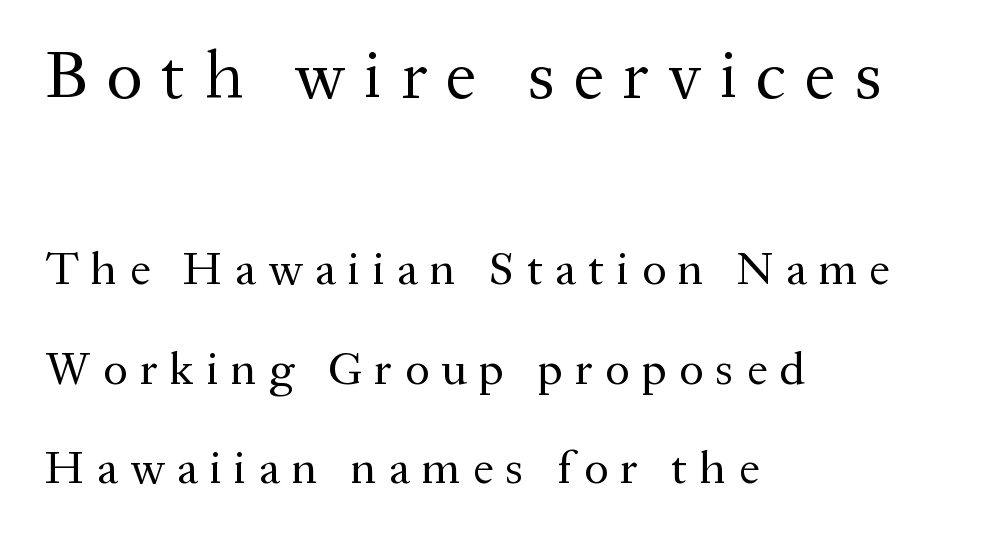
Descenders are the only things crossing below the line. Caption: expanded tracking, letters set apart. Here the first block reads like a headline and the second like body copy. This sample uses an upright cut, with every glyph sitting square on the baseline. Little horizontal feet cap the strokes, marking this as serif type. The lines are spread far apart with generous leading.
